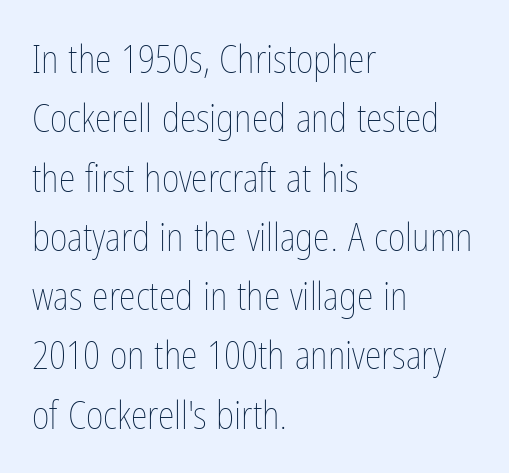
{"italic": "no", "bold": "no", "weight": "thin", "width": "condensed", "stroke_contrast": "low", "x_height": "medium", "monospaced": "no", "underline": "no", "align": "left", "line_spacing": "normal", "line_spacing_ratio": 1.56, "letter_spacing": "normal", "letter_spacing_em": 0.0, "glyph_px": 38}
